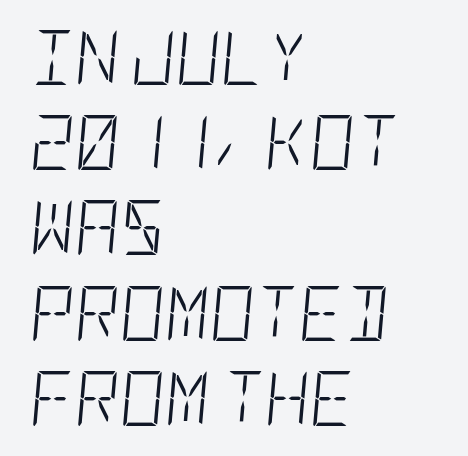
Q: Is the text bold? A: No.
Q: Is the text italic (slanted)? A: Yes, it leans right by about 5 degrees.
Q: Is the text underlined? A: No.
Q: How is the paragraph aligned? A: Left-aligned.
Q: Is the spacing between letters normal or unusually wide? A: Normal.
Q: Is the spacing between lines tight, normal or loose? A: Normal.
Q: Width (condensed, normal, or wide)? A: Condensed.
Q: Stroke contrast? A: Low.
Q: x-height? A: Large.
